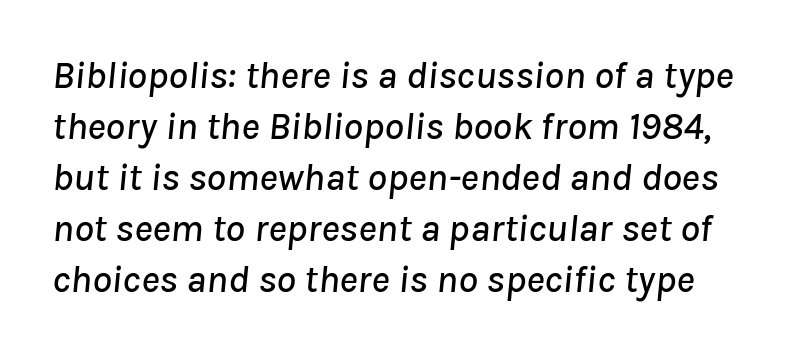
{"italic": "yes", "lean": "right", "slant_degrees": 8, "width": "normal", "stroke_contrast": "low", "x_height": "medium", "monospaced": "no", "underline": "no", "line_spacing": "normal", "line_spacing_ratio": 1.31, "letter_spacing": "normal", "letter_spacing_em": 0.0, "glyph_px": 39}
